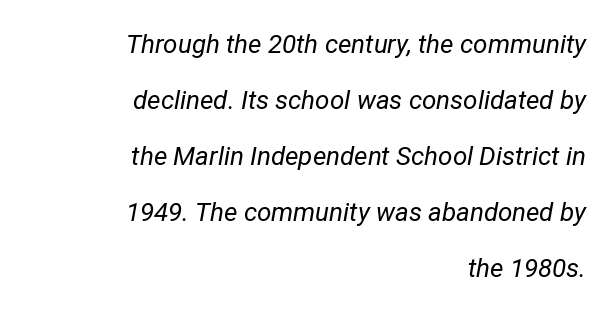
The image shows 26 px text type, italic (leaning right); set right-aligned, loose line spacing (2.15x), normal letter spacing, not underlined.
